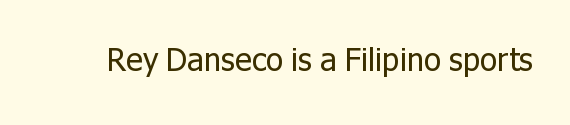
{"serif": "no", "italic": "no", "bold": "no", "weight": "regular", "width": "normal", "stroke_contrast": "low", "x_height": "medium", "monospaced": "no", "underline": "no", "letter_spacing": "normal", "letter_spacing_em": 0.0, "glyph_px": 32}
